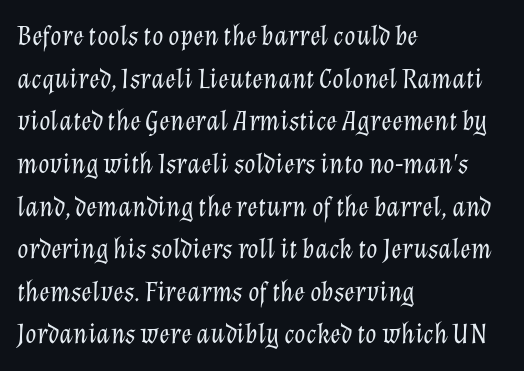
Q: Is the text bold? A: No.
Q: Is the text italic (slanted)? A: Yes, it leans right by about 12 degrees.
Q: Is the text underlined? A: No.
Q: How is the paragraph aligned? A: Left-aligned.
Q: Is the spacing between letters normal or unusually wide? A: Normal.
Q: Is the spacing between lines tight, normal or loose? A: Normal.
Q: Width (condensed, normal, or wide)? A: Normal.
Q: Stroke contrast? A: Low.
Q: x-height? A: Medium.
Q: Monospaced? A: No.
